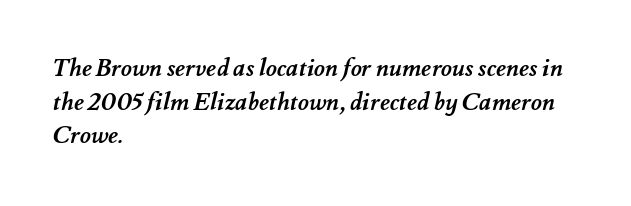
{"bold": "yes", "underline": "no", "align": "left", "line_spacing": "normal", "line_spacing_ratio": 1.4, "letter_spacing": "normal", "letter_spacing_em": 0.0, "glyph_px": 24}
